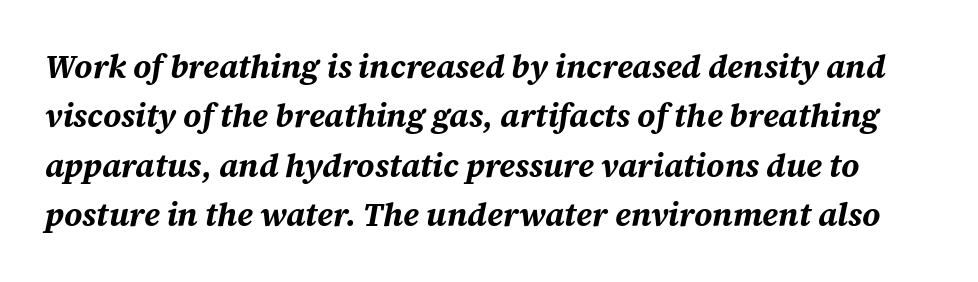
The rendering keeps characters at their native spacing. The block of text has a typical density, with ordinary space between rows. Note the varied advance widths — an 'i' is clearly narrower than an 'm'. Heavy-handed strokes throughout: this text is bold. Check under the words: just untouched page.
